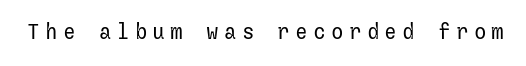
{"italic": "no", "bold": "no", "underline": "no", "letter_spacing": "wide", "letter_spacing_em": 0.25, "glyph_px": 21}
